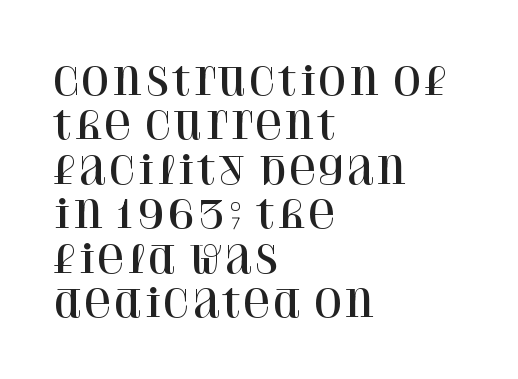
{"serif": "yes", "italic": "no", "width": "normal", "stroke_contrast": "high", "x_height": "large", "monospaced": "no", "underline": "no", "align": "left", "line_spacing_ratio": 1.2, "letter_spacing": "normal", "letter_spacing_em": 0.0, "glyph_px": 37}
